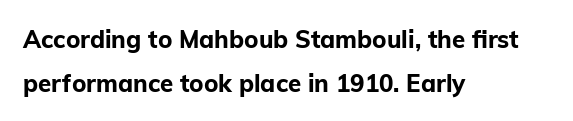
Q: Is the text bold? A: Yes.
Q: Is the text italic (slanted)? A: No, it is upright.
Q: Is the text underlined? A: No.
Q: How is the paragraph aligned? A: Left-aligned.
Q: Is the spacing between letters normal or unusually wide? A: Normal.
